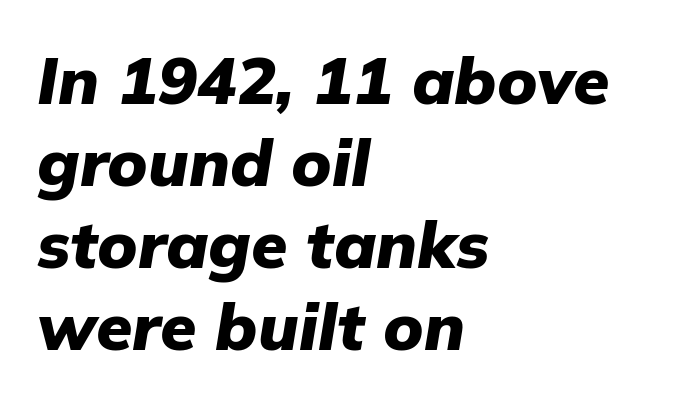
{"italic": "yes", "lean": "right", "slant_degrees": 9, "bold": "yes", "weight": "heavy", "width": "normal", "stroke_contrast": "low", "x_height": "medium", "monospaced": "no", "underline": "no", "align": "left", "line_spacing_ratio": 1.24, "letter_spacing": "normal", "letter_spacing_em": 0.0, "glyph_px": 66}
